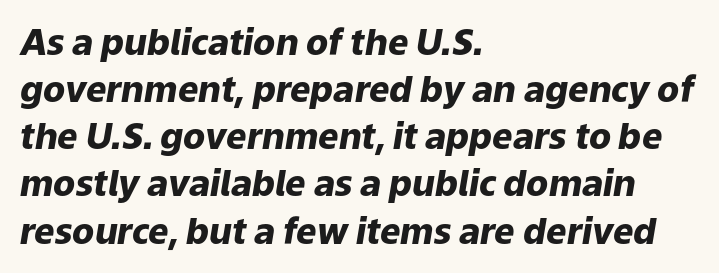
Q: Is the text bold? A: Yes.
Q: Is the text italic (slanted)? A: Yes, it leans right by about 9 degrees.
Q: Is the text underlined? A: No.
Q: How is the paragraph aligned? A: Left-aligned.
Q: Is the spacing between letters normal or unusually wide? A: Normal.
Q: Is the spacing between lines tight, normal or loose? A: Normal.
Q: Width (condensed, normal, or wide)? A: Normal.
Q: Stroke contrast? A: Low.
Q: x-height? A: Medium.
Q: Monospaced? A: No.
